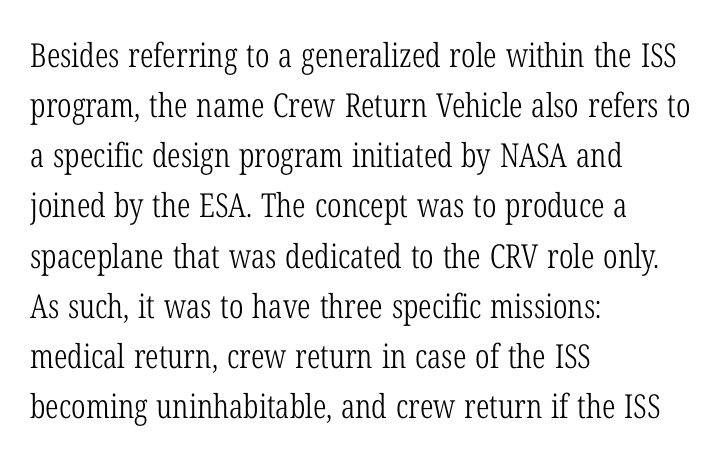
The image shows 33 px light, condensed serif type, upright; set left-aligned, normal line spacing (1.52x), normal letter spacing, not underlined; low stroke contrast and a medium x-height.
